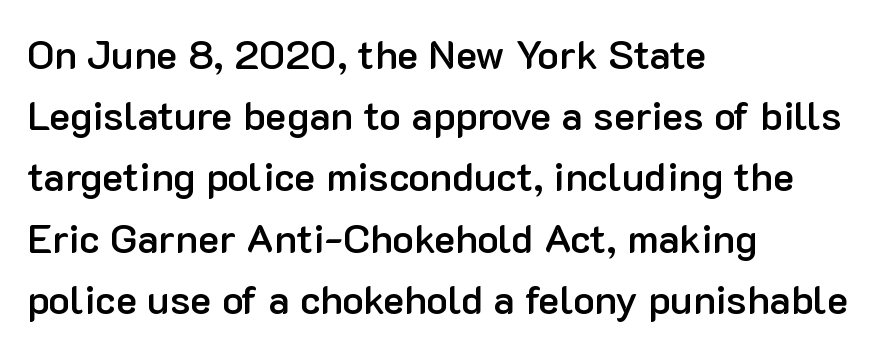
Leftover space on each line is placed entirely after the last word. The zone under the glyphs is completely vacant. What kind of face is this? One without serifs — a sans. Posture: upright roman.
